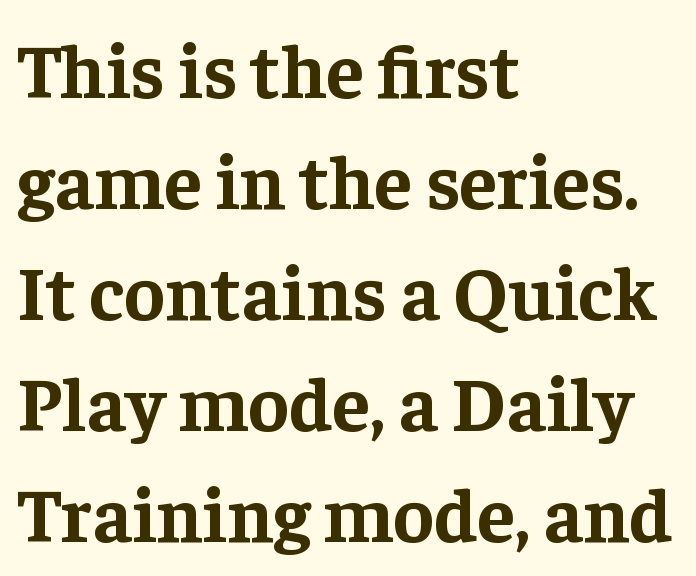
A typesetter would call this proportional, since set widths differ per character. A normal amount of white space separates one row of letters from the next. Unlike italic type, these characters show no tilt at all. The letterforms sit shoulder to shoulder at normal distance. Old-style or modern, the face here clearly has serifs. Pretty heavy lettering here — definitely bold.
